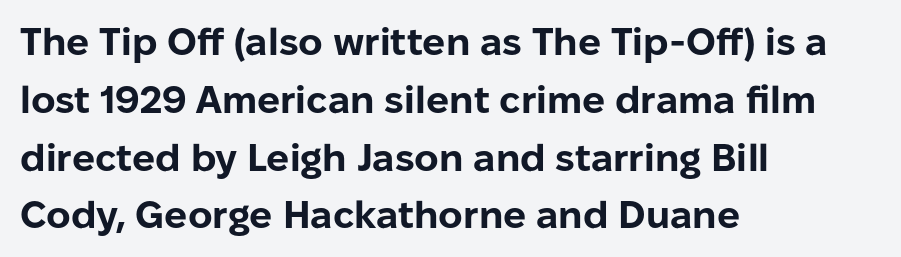
The image shows 38 px bold sans-serif type, upright; set left-aligned, normal line spacing (1.52x), normal letter spacing, not underlined; low stroke contrast and a medium x-height.
